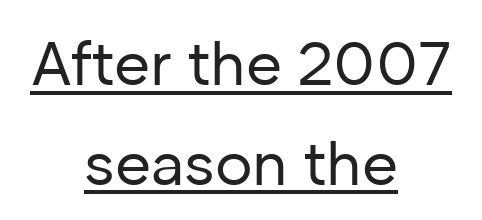
Q: Is the text bold? A: No.
Q: Is the text italic (slanted)? A: No, it is upright.
Q: Is the typeface a serif or a sans-serif typeface? A: Sans-serif.
Q: Is the text underlined? A: Yes.
Q: How is the paragraph aligned? A: Centered.
Q: Is the spacing between letters normal or unusually wide? A: Normal.
Q: Is the spacing between lines tight, normal or loose? A: Normal.
Q: Width (condensed, normal, or wide)? A: Normal.
Q: Stroke contrast? A: Low.
Q: x-height? A: Medium.
Q: Monospaced? A: No.
